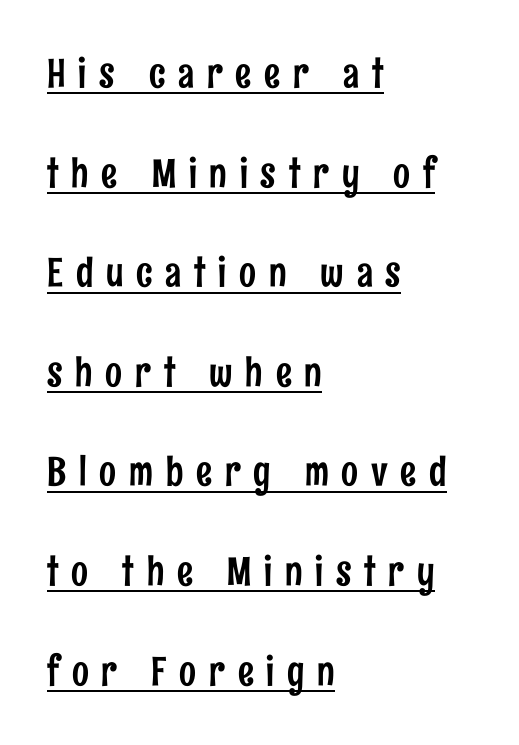
Quick note: interline space is abundant. Is this a fixed-width face? No — the glyphs have proportional, varying widths. Quick note: underline on. This rendering widens character spacing well past its baseline value.
